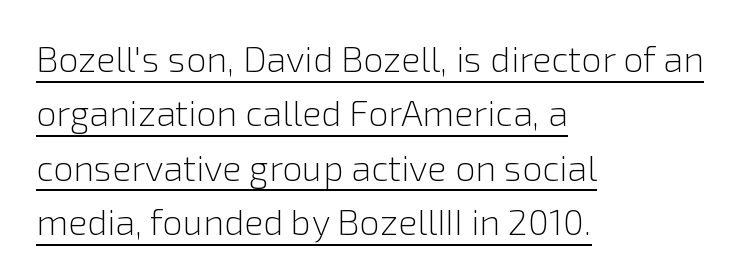
The image shows 36 px light sans-serif type, upright; set left-aligned, normal line spacing (1.51x), normal letter spacing, underlined; a medium x-height.
